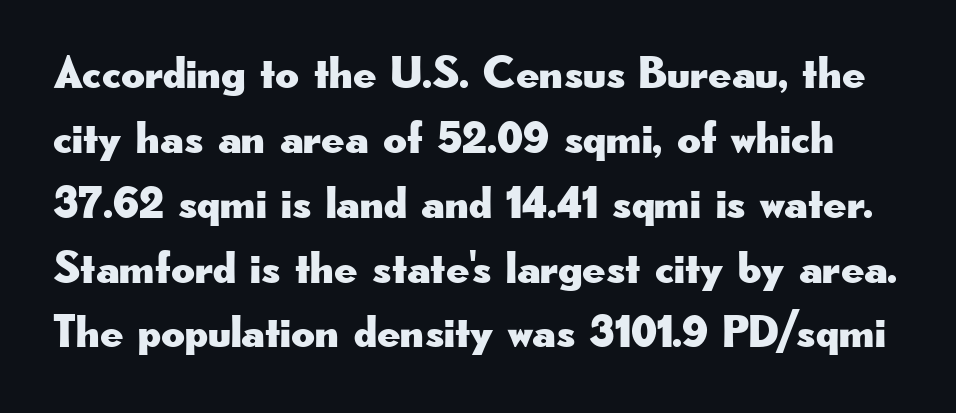
{"serif": "no", "italic": "no", "width": "wide", "stroke_contrast": "low", "x_height": "small", "monospaced": "no", "underline": "no", "line_spacing": "normal", "line_spacing_ratio": 1.41, "letter_spacing": "normal", "letter_spacing_em": 0.0, "glyph_px": 46}
